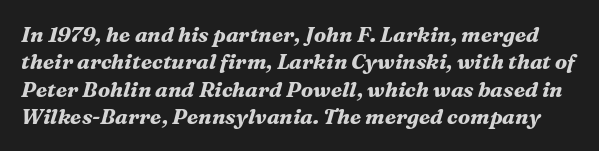
{"italic": "yes", "lean": "right", "slant_degrees": 16, "bold": "yes", "underline": "no", "line_spacing": "normal", "line_spacing_ratio": 1.3, "letter_spacing": "normal", "letter_spacing_em": 0.0, "glyph_px": 21}
